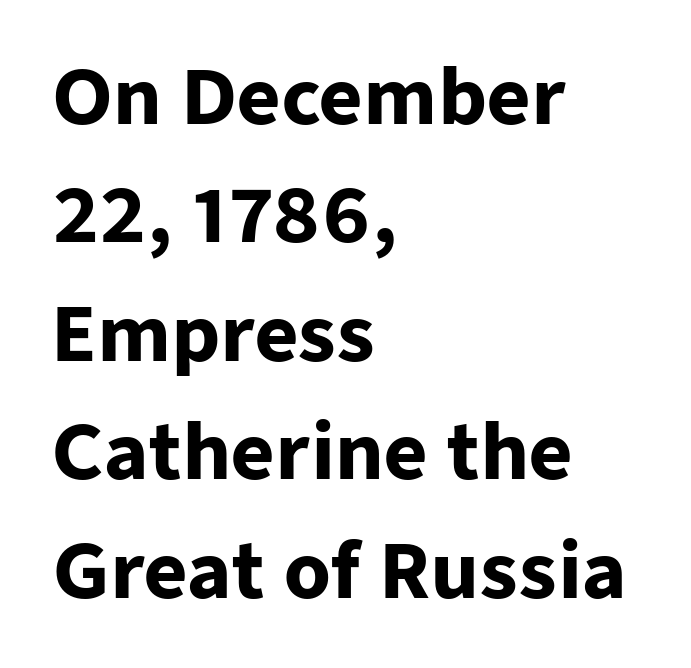
{"serif": "no", "italic": "no", "bold": "yes", "weight": "heavy", "width": "normal", "stroke_contrast": "low", "x_height": "medium", "monospaced": "no", "underline": "no", "align": "left", "line_spacing": "normal", "line_spacing_ratio": 1.58, "letter_spacing": "normal", "letter_spacing_em": 0.0, "glyph_px": 75}
